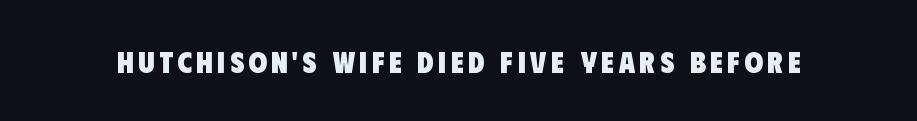
The image shows 30 px heavy, condensed sans-serif type; set not underlined; low stroke contrast and a large x-height.
